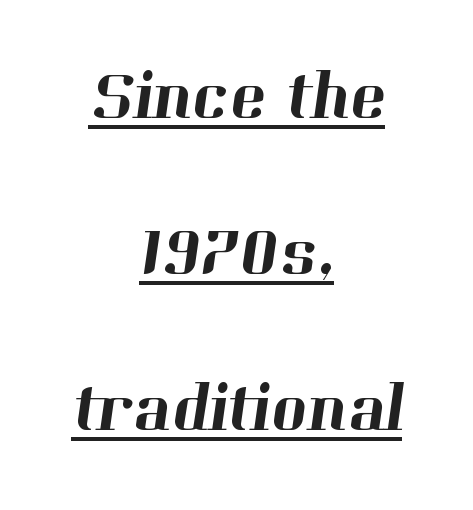
The image shows 69 px serif type; set centered, loose line spacing (2.26x), normal letter spacing, underlined; high stroke contrast and a medium x-height.
